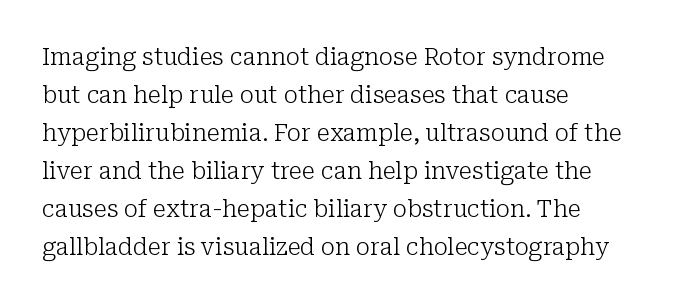
Q: Is the text bold? A: No.
Q: Is the text italic (slanted)? A: No, it is upright.
Q: Is the text underlined? A: No.
Q: How is the paragraph aligned? A: Left-aligned.
Q: Is the spacing between letters normal or unusually wide? A: Normal.
Q: Is the spacing between lines tight, normal or loose? A: Normal.
